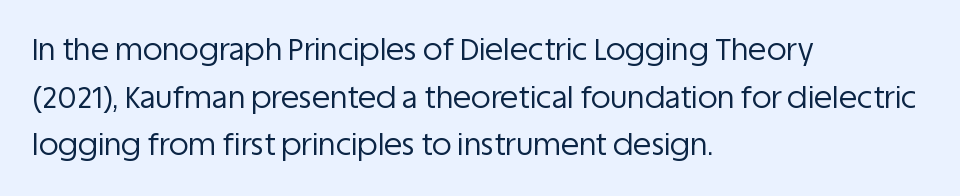
Q: Is the text bold? A: No.
Q: Is the text italic (slanted)? A: No, it is upright.
Q: Is the typeface a serif or a sans-serif typeface? A: Sans-serif.
Q: Is the text underlined? A: No.
Q: How is the paragraph aligned? A: Left-aligned.
Q: Is the spacing between letters normal or unusually wide? A: Normal.
Q: Is the spacing between lines tight, normal or loose? A: Normal.
Q: Width (condensed, normal, or wide)? A: Normal.
Q: Stroke contrast? A: Low.
Q: x-height? A: Large.
Q: Monospaced? A: No.
